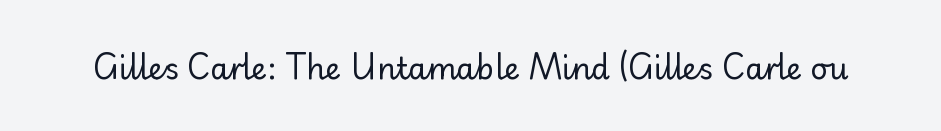
{"serif": "no", "italic": "no", "bold": "no", "weight": "regular", "width": "normal", "stroke_contrast": "low", "x_height": "small", "monospaced": "no", "underline": "no", "letter_spacing": "normal", "letter_spacing_em": 0.0, "glyph_px": 30}
